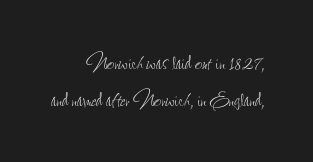
The strokes carry an ordinary text weight at most. Regular leading. Horizontal alignment here is rightward, an uncommon choice for prose.
